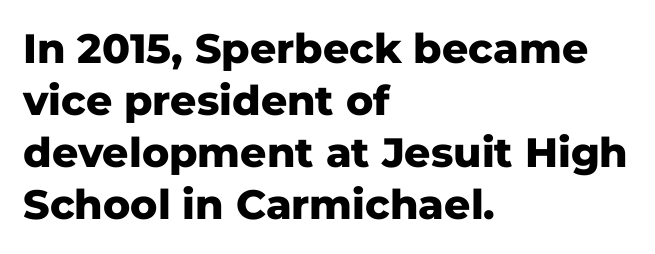
The strokes are fattened all the way to bold. You can tell it's not italic because the verticals are truly vertical. Spacing verdict: proportional, widths tailored to each character. This sample uses plain, unmodified letter spacing. Rule under the text: the space is simply empty. Vertically, the passage feels balanced, rows spaced as you'd expect.
